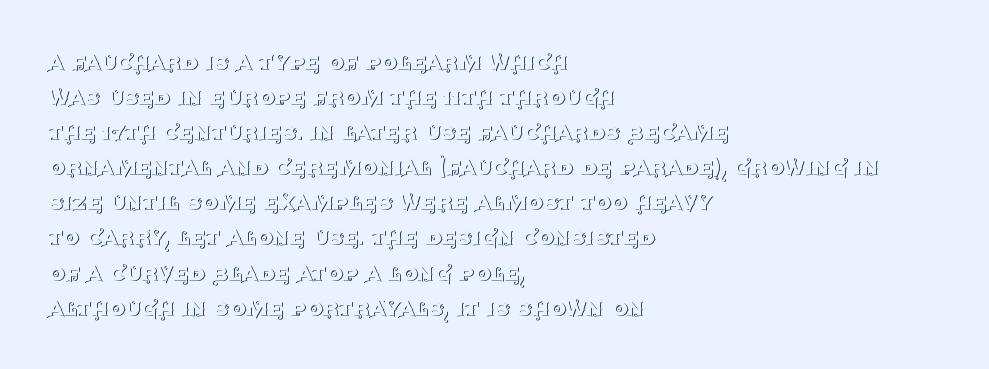
Q: Is the text bold? A: No.
Q: Is the text italic (slanted)? A: No, it is upright.
Q: Is the text underlined? A: No.
Q: How is the paragraph aligned? A: Left-aligned.
Q: Is the spacing between letters normal or unusually wide? A: Normal.
Q: Is the spacing between lines tight, normal or loose? A: Normal.
